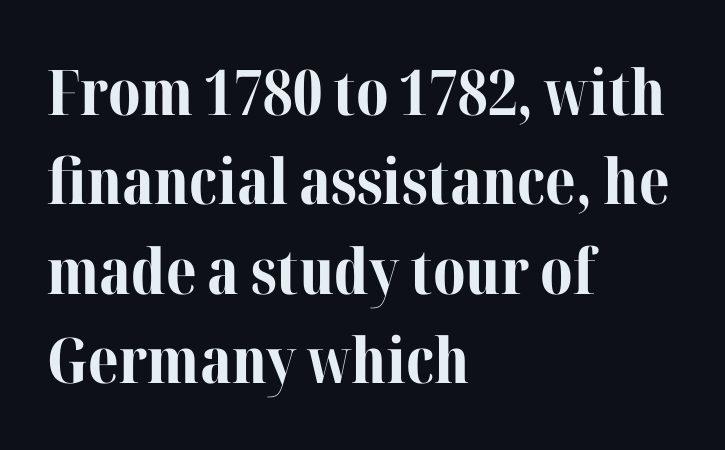
Where is the straight margin? On the left. In terms of letterspacing, this is plain default setting. Posture: vertical. Descender tails drop into unmarked territory.
